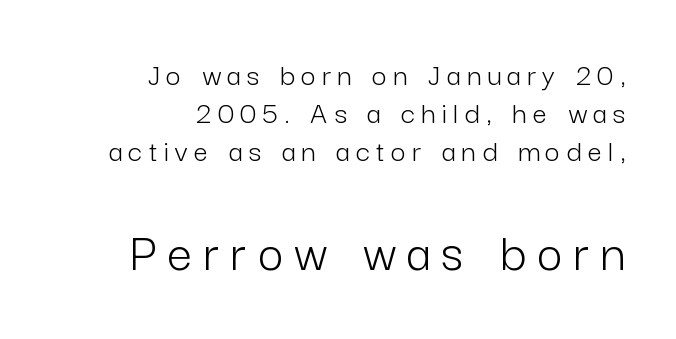
Q: Is the text bold? A: No.
Q: Is the text italic (slanted)? A: No, it is upright.
Q: Is the typeface a serif or a sans-serif typeface? A: Sans-serif.
Q: Is the text underlined? A: No.
Q: How is the paragraph aligned? A: Right-aligned.
Q: Is the spacing between letters normal or unusually wide? A: Unusually wide.
Q: Which block of text is set in a larger size, the first (top) or the second (bottom)? A: The second (bottom) one.
Q: Width (condensed, normal, or wide)? A: Normal.
Q: Stroke contrast? A: Low.
Q: x-height? A: Medium.
Q: Monospaced? A: No.
